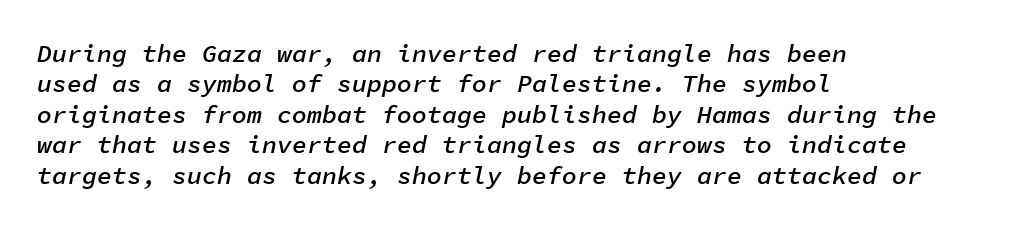
Check the space under the baseline: it is left empty. The rendering anchors every line to the left-hand side. The rendering applies a slant to the glyphs. The letters sit at their default tracking, neither squeezed nor spread.
